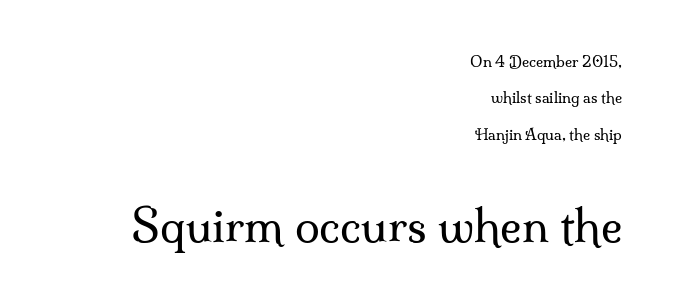
Think of a printed novel: that variable character pitch is what you see here. The characters display serif detailing at their extremities. The designer gave the closing block more size than the opening block. The type is set solid horizontally, with unmodified tracking. The weight tops out at a normal text grade.
